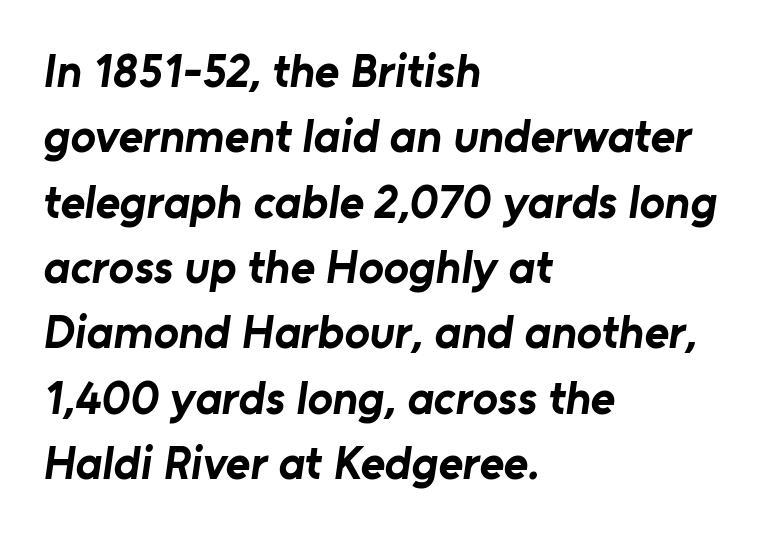
{"serif": "no", "bold": "yes", "weight": "bold", "width": "normal", "stroke_contrast": "low", "x_height": "medium", "monospaced": "no", "underline": "no", "align": "left", "line_spacing": "normal", "line_spacing_ratio": 1.39, "letter_spacing": "normal", "letter_spacing_em": 0.0, "glyph_px": 47}
